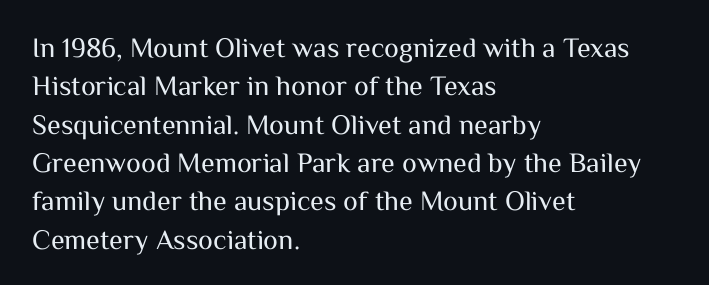
The image shows 28 px regular-weight sans-serif type, upright; set left-aligned, normal line spacing (1.37x), normal letter spacing, not underlined; medium stroke contrast and a medium x-height.
